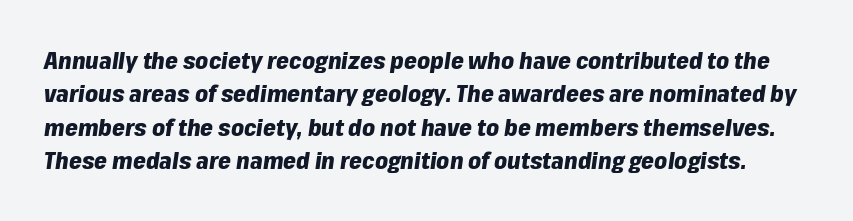
The image shows 23 px bold type, italic (leaning right); set normal line spacing (1.45x), normal letter spacing, not underlined.
